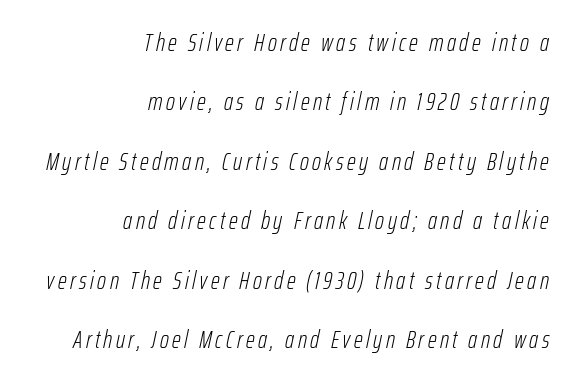
Q: Is the text bold? A: No.
Q: Is the text italic (slanted)? A: Yes, it leans right by about 12 degrees.
Q: Is the text underlined? A: No.
Q: How is the paragraph aligned? A: Right-aligned.
Q: Is the spacing between lines tight, normal or loose? A: Loose.
